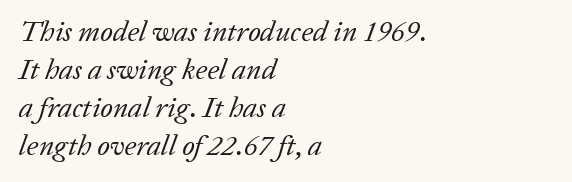
{"serif": "yes", "italic": "yes", "lean": "right", "slant_degrees": 20, "bold": "no", "weight": "regular", "width": "normal", "stroke_contrast": "low", "x_height": "medium", "monospaced": "no", "underline": "no", "align": "left", "line_spacing": "normal", "line_spacing_ratio": 1.31, "letter_spacing": "normal", "letter_spacing_em": 0.0, "glyph_px": 29}
